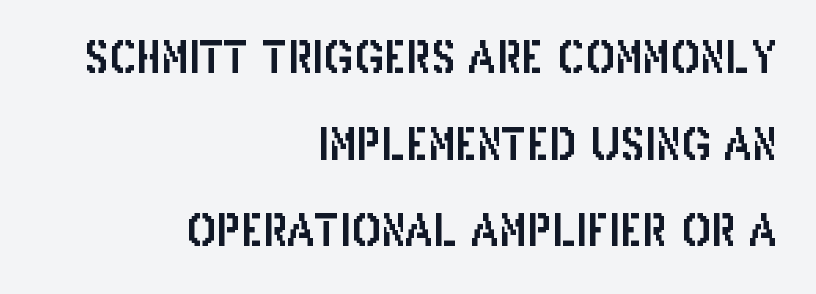
The image shows 44 px condensed sans-serif type, upright; set right-aligned, loose line spacing (1.97x), normal letter spacing, not underlined; low stroke contrast and a large x-height.
